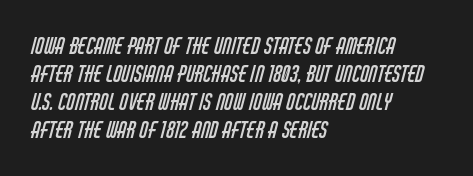
The image shows 22 px text type; set left-aligned, normal line spacing (1.28x), normal letter spacing, not underlined.
